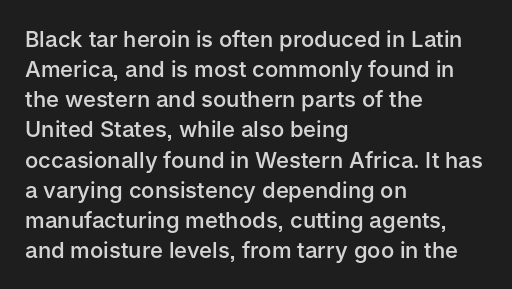
Q: Is the text bold? A: Semi-bold.
Q: Is the text italic (slanted)? A: No, it is upright.
Q: Is the text underlined? A: No.
Q: How is the paragraph aligned? A: Left-aligned.
Q: Is the spacing between letters normal or unusually wide? A: Normal.
Q: Is the spacing between lines tight, normal or loose? A: Normal.
